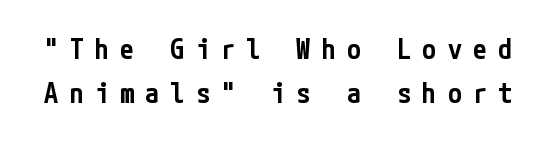
Q: Is the text bold? A: Semi-bold.
Q: Is the text italic (slanted)? A: No, it is upright.
Q: Is the typeface a serif or a sans-serif typeface? A: Sans-serif.
Q: Is the text underlined? A: No.
Q: Is the spacing between letters normal or unusually wide? A: Unusually wide.
Q: Is the spacing between lines tight, normal or loose? A: Normal.
Q: Width (condensed, normal, or wide)? A: Condensed.
Q: Stroke contrast? A: Low.
Q: x-height? A: Medium.
